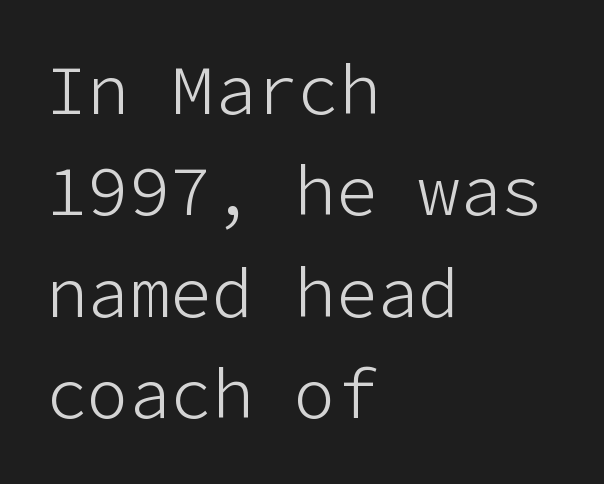
Q: Is the text bold? A: No.
Q: Is the text italic (slanted)? A: No, it is upright.
Q: Is the typeface a serif or a sans-serif typeface? A: Sans-serif.
Q: Is the text underlined? A: No.
Q: How is the paragraph aligned? A: Left-aligned.
Q: Is the spacing between letters normal or unusually wide? A: Normal.
Q: Is the spacing between lines tight, normal or loose? A: Normal.
Q: Width (condensed, normal, or wide)? A: Normal.
Q: Stroke contrast? A: Low.
Q: x-height? A: Medium.
